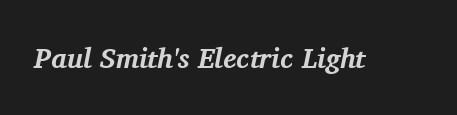
The type is set solid horizontally, with unmodified tracking. The glyphs have the mass of a bold cut. Here the designer chose a conventional face with non-uniform glyph widths. Plain, unruled lines of type. Slant detected: the letters are inclined. The designer went with a serif here, giving each stem small feet.
